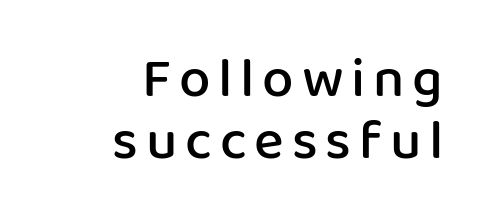
{"serif": "no", "italic": "no", "bold": "semi", "weight": "semibold", "width": "normal", "stroke_contrast": "low", "x_height": "medium", "monospaced": "no", "underline": "no", "align": "right", "line_spacing": "tight", "line_spacing_ratio": 1.1, "glyph_px": 56}
